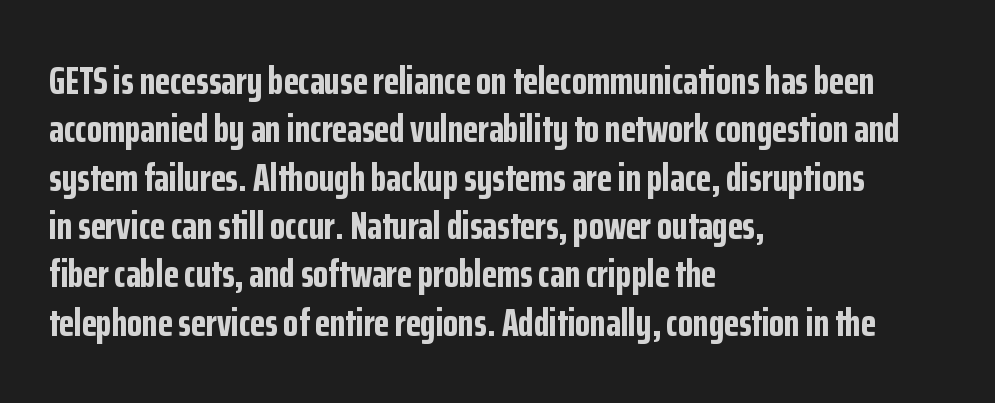
{"serif": "no", "italic": "no", "bold": "yes", "weight": "bold", "width": "condensed", "stroke_contrast": "low", "x_height": "medium", "monospaced": "no", "underline": "no", "align": "left", "line_spacing_ratio": 1.24, "letter_spacing": "normal", "letter_spacing_em": 0.0, "glyph_px": 39}
